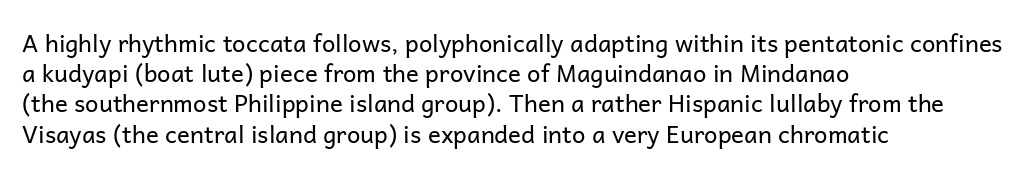
{"italic": "no", "bold": "no", "underline": "no", "align": "left", "line_spacing": "normal", "line_spacing_ratio": 1.26, "letter_spacing": "normal", "letter_spacing_em": 0.0, "glyph_px": 24}
